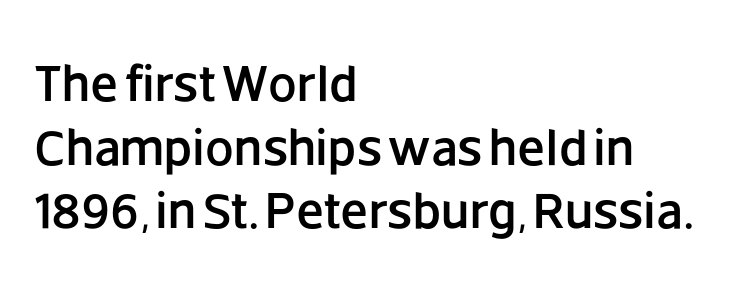
The image shows 51 px sans-serif type, upright; set left-aligned, normal line spacing (1.25x), normal letter spacing, not underlined; low stroke contrast and a large x-height.
